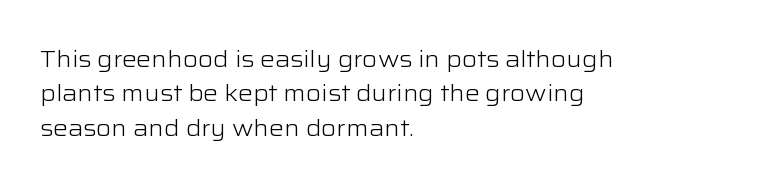
Q: Is the text bold? A: No.
Q: Is the text italic (slanted)? A: No, it is upright.
Q: Is the text underlined? A: No.
Q: How is the paragraph aligned? A: Left-aligned.
Q: Is the spacing between letters normal or unusually wide? A: Normal.
Q: Is the spacing between lines tight, normal or loose? A: Normal.
